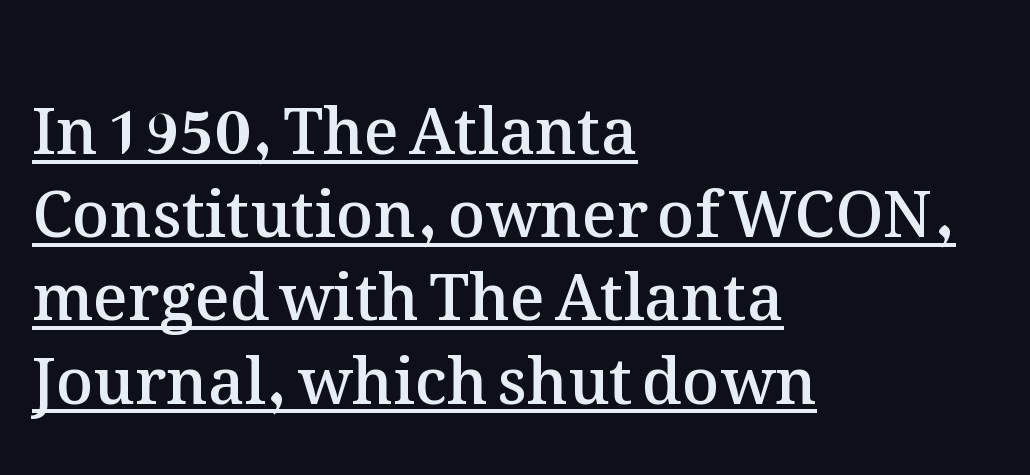
The image shows 64 px semibold type, upright; set left-aligned, normal line spacing (1.3x), normal letter spacing, underlined; medium stroke contrast and a medium x-height.
